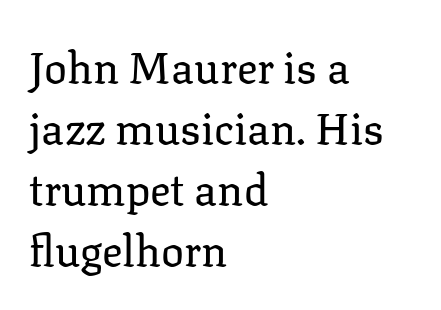
{"serif": "yes", "italic": "no", "bold": "no", "weight": "regular", "width": "normal", "stroke_contrast": "low", "x_height": "medium", "monospaced": "no", "underline": "no", "align": "left", "line_spacing": "normal", "line_spacing_ratio": 1.42, "letter_spacing": "normal", "letter_spacing_em": 0.0, "glyph_px": 43}
